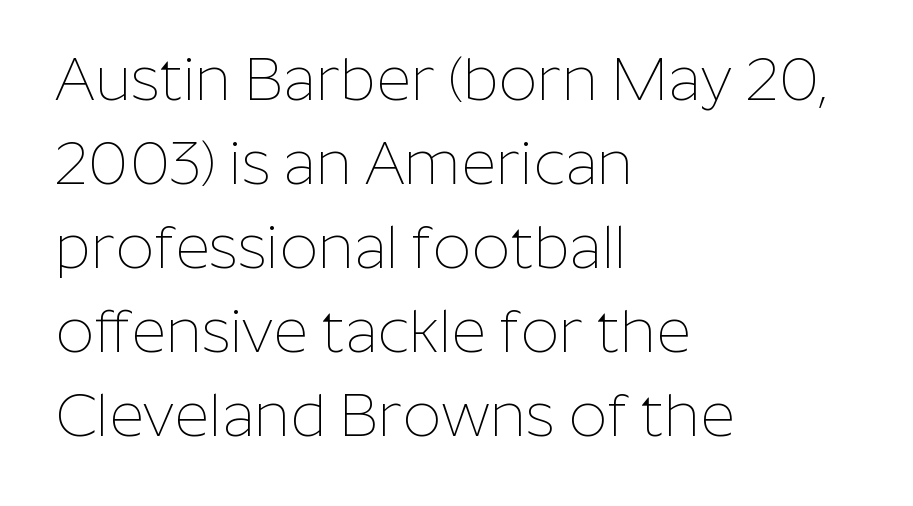
{"serif": "no", "italic": "no", "bold": "no", "weight": "thin", "width": "normal", "stroke_contrast": "low", "x_height": "medium", "monospaced": "no", "underline": "no", "align": "left", "line_spacing": "normal", "line_spacing_ratio": 1.4, "letter_spacing": "normal", "letter_spacing_em": 0.0, "glyph_px": 60}
